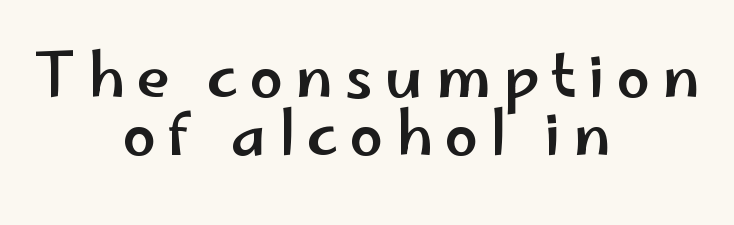
Q: Is the text italic (slanted)? A: No, it is upright.
Q: Is the typeface a serif or a sans-serif typeface? A: Sans-serif.
Q: Is the text underlined? A: No.
Q: How is the paragraph aligned? A: Centered.
Q: Is the spacing between letters normal or unusually wide? A: Unusually wide.
Q: Is the spacing between lines tight, normal or loose? A: Tight.
Q: Width (condensed, normal, or wide)? A: Wide.
Q: Stroke contrast? A: Low.
Q: x-height? A: Small.
Q: Monospaced? A: No.
